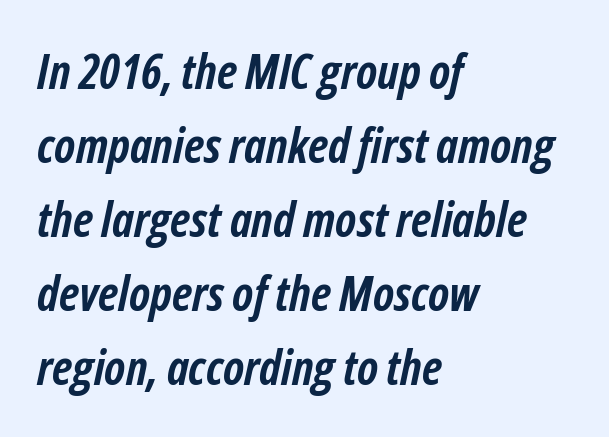
{"italic": "yes", "lean": "right", "slant_degrees": 12, "bold": "yes", "weight": "semibold", "width": "condensed", "stroke_contrast": "low", "x_height": "medium", "monospaced": "no", "underline": "no", "align": "left", "line_spacing": "normal", "line_spacing_ratio": 1.54, "letter_spacing": "normal", "letter_spacing_em": 0.0, "glyph_px": 48}
